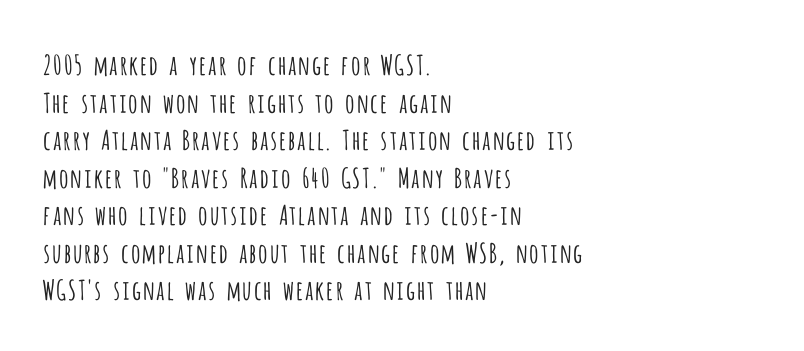
The image shows 27 px text type, upright; set left-aligned, normal line spacing (1.39x), normal letter spacing, not underlined.
